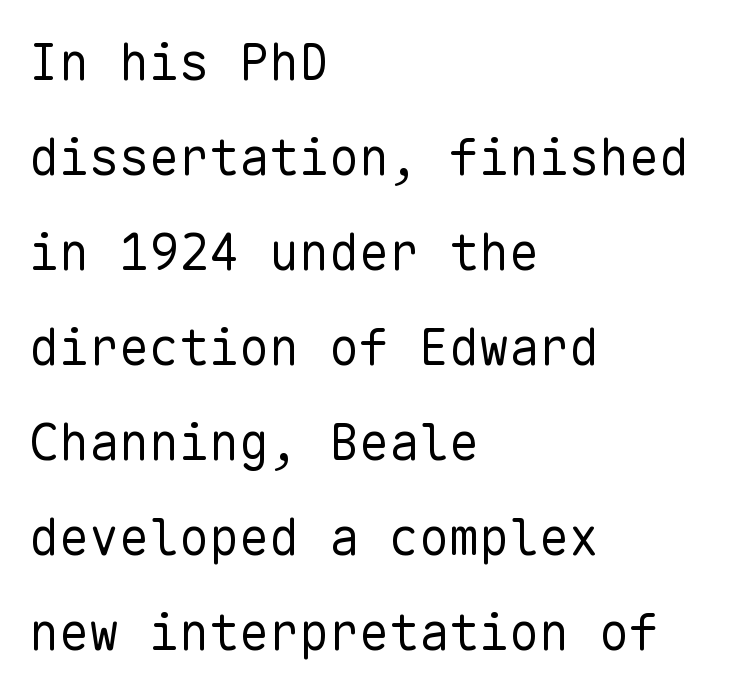
Q: Is the text bold? A: No.
Q: Is the text italic (slanted)? A: No, it is upright.
Q: Is the typeface a serif or a sans-serif typeface? A: Sans-serif.
Q: Is the text underlined? A: No.
Q: How is the paragraph aligned? A: Left-aligned.
Q: Is the spacing between letters normal or unusually wide? A: Normal.
Q: Is the spacing between lines tight, normal or loose? A: Loose.
Q: Width (condensed, normal, or wide)? A: Normal.
Q: Stroke contrast? A: Low.
Q: x-height? A: Medium.
Q: Monospaced? A: Yes.
